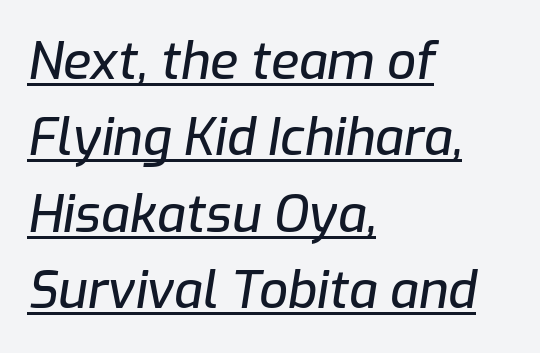
Look at the tracking — it's just the regular setting, nothing added. The rendering uses a moderate line-height, typical for paragraphs. The setting favours the left margin, as ordinary paragraphs usually do. The rendering uses natural spacing where letterforms have individual widths. Every word sits above its own underline.
